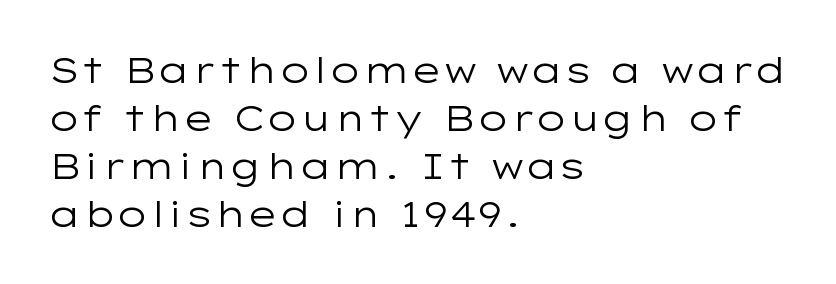
The image shows 35 px regular-weight, wide sans-serif type, upright; set left-aligned, normal line spacing (1.37x), normal letter spacing, not underlined; low stroke contrast and a medium x-height.
